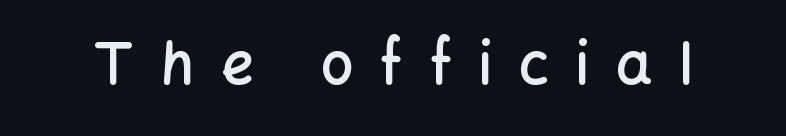
The image shows 57 px semibold sans-serif type, upright; set unusually wide letter spacing (+0.47 em), not underlined; low stroke contrast and a medium x-height.
